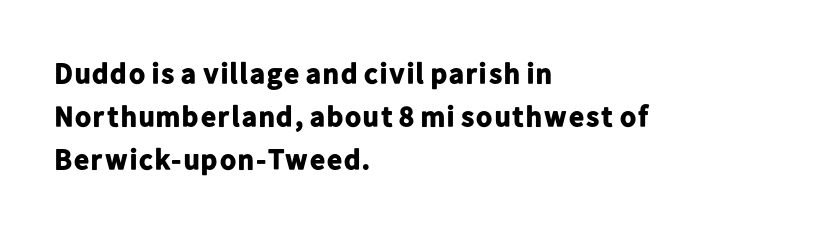
A bare baseline throughout the passage. A typesetter would mark this as roman, not italic. Note the varied advance widths — an 'i' is clearly narrower than an 'm'. Successive baselines arrive at the customary interval. The rendering shows plain stroke endings on the letterforms — a sans-serif design.
